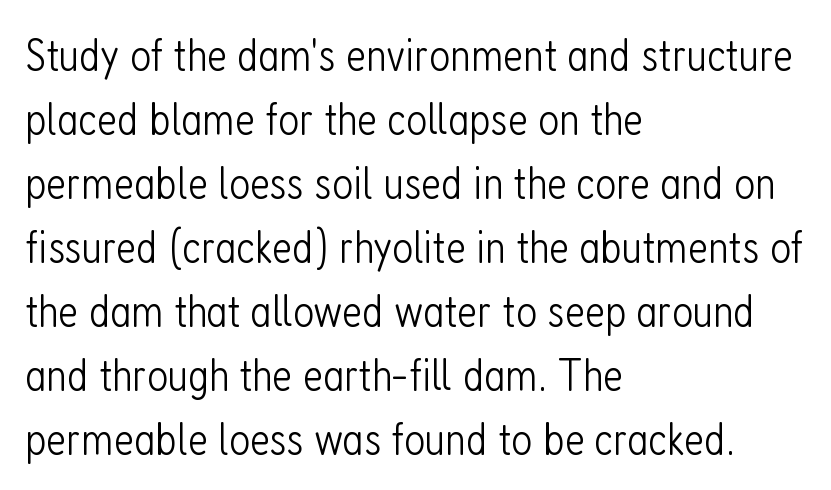
{"serif": "no", "italic": "no", "bold": "no", "weight": "light", "width": "condensed", "stroke_contrast": "low", "x_height": "medium", "monospaced": "no", "underline": "no", "align": "left", "line_spacing": "normal", "line_spacing_ratio": 1.39, "letter_spacing": "normal", "letter_spacing_em": 0.0, "glyph_px": 46}
